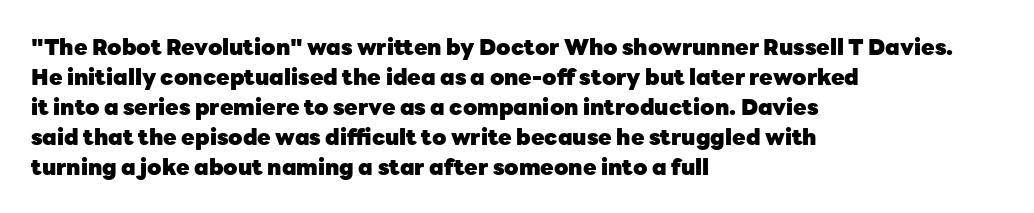
{"italic": "no", "bold": "yes", "underline": "no", "align": "left", "line_spacing": "normal", "line_spacing_ratio": 1.36, "letter_spacing": "normal", "letter_spacing_em": 0.0, "glyph_px": 22}
